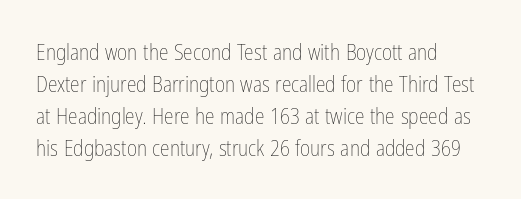
This sample uses an upright cut, with every glyph sitting square on the baseline. Check the space under the baseline: it is left empty. These lines are set flush left with a ragged right edge. Weight: not bold — regular or lighter.
